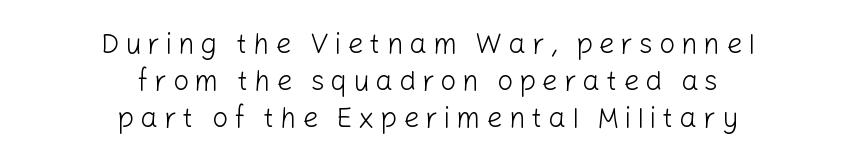
{"serif": "no", "italic": "no", "bold": "no", "weight": "light", "width": "normal", "stroke_contrast": "low", "x_height": "medium", "monospaced": "no", "underline": "no", "align": "center", "line_spacing": "normal", "line_spacing_ratio": 1.33, "letter_spacing": "wide", "letter_spacing_em": 0.21, "glyph_px": 28}
